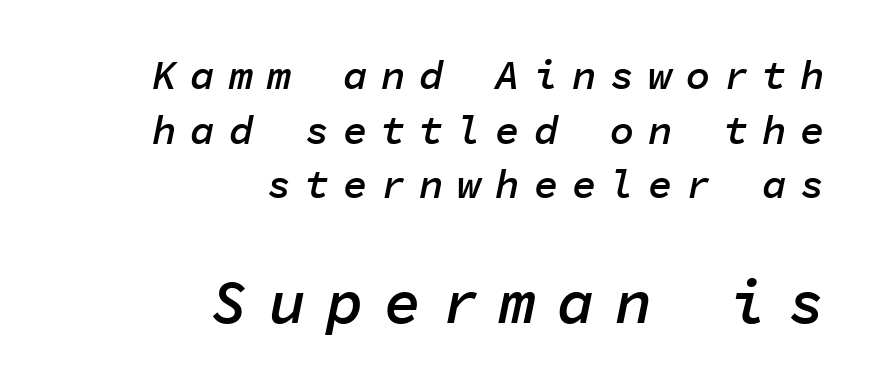
The image shows 62 px semibold type, italic (leaning right), monospaced; set right-aligned, normal line spacing (1.33x), unusually wide letter spacing (+0.33 em), not underlined; the second (bottom) block is 1.51x larger; low stroke contrast and a medium x-height.
